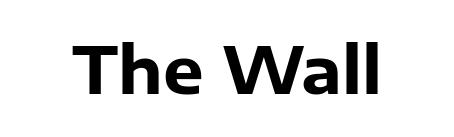
{"serif": "no", "italic": "no", "bold": "yes", "weight": "heavy", "width": "normal", "stroke_contrast": "low", "x_height": "medium", "monospaced": "no", "underline": "no", "letter_spacing": "normal", "letter_spacing_em": 0.0, "glyph_px": 64}
